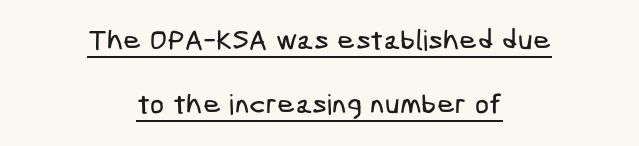
The image shows 28 px condensed sans-serif type; set centered, loose line spacing (2.29x), normal letter spacing, underlined; low stroke contrast and a medium x-height.
